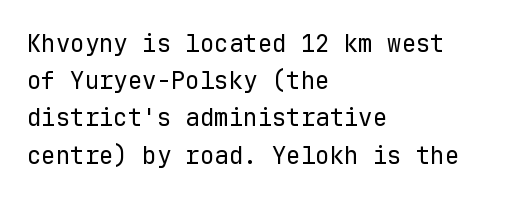
Ordinary non-slanted type is in use. This sample uses plain, unmodified letter spacing. Has an underline been added? It has not. The designer left line spacing at the default. The cut favours lightness, reaching ordinary text weight at its darkest. Layout note: lines flush left.
